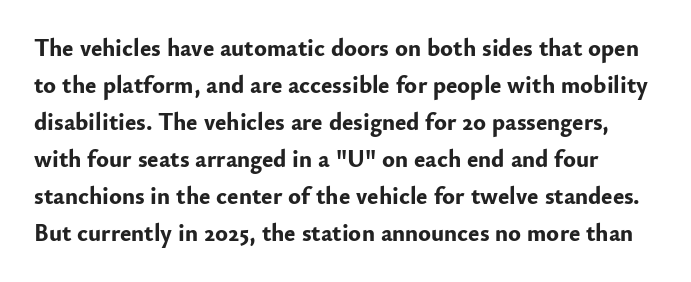
The image shows 24 px bold type, upright; set normal line spacing (1.54x), normal letter spacing, not underlined.
